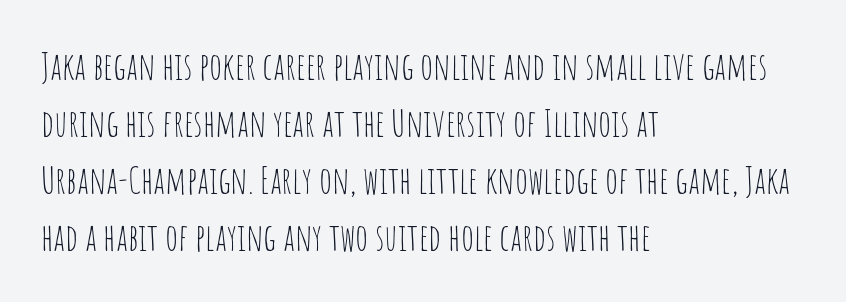
{"serif": "no", "italic": "no", "bold": "no", "weight": "thin", "width": "condensed", "stroke_contrast": "low", "x_height": "large", "monospaced": "no", "underline": "no", "align": "left", "line_spacing": "normal", "line_spacing_ratio": 1.5, "letter_spacing": "normal", "letter_spacing_em": 0.0, "glyph_px": 38}
